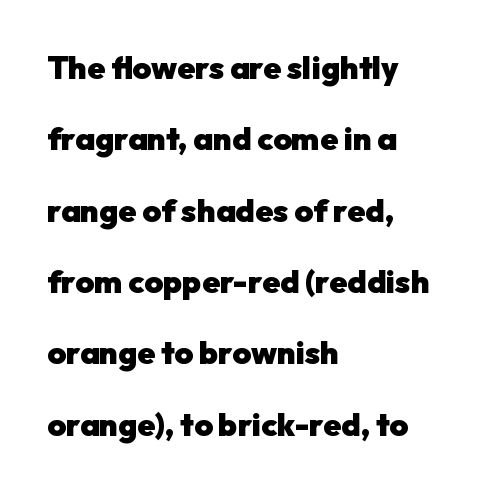
Q: Is the text bold? A: Yes.
Q: Is the text italic (slanted)? A: No, it is upright.
Q: Is the typeface a serif or a sans-serif typeface? A: Sans-serif.
Q: Is the text underlined? A: No.
Q: How is the paragraph aligned? A: Left-aligned.
Q: Is the spacing between letters normal or unusually wide? A: Normal.
Q: Is the spacing between lines tight, normal or loose? A: Loose.
Q: Width (condensed, normal, or wide)? A: Normal.
Q: Stroke contrast? A: Low.
Q: x-height? A: Medium.
Q: Monospaced? A: No.
